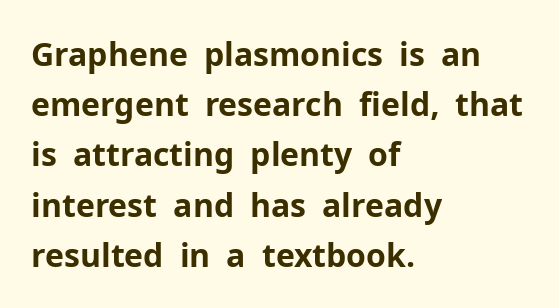
{"serif": "no", "italic": "no", "bold": "yes", "weight": "bold", "width": "normal", "stroke_contrast": "low", "x_height": "medium", "monospaced": "no", "underline": "no", "align": "left", "line_spacing": "normal", "line_spacing_ratio": 1.57, "letter_spacing": "normal", "letter_spacing_em": 0.0, "glyph_px": 32}
